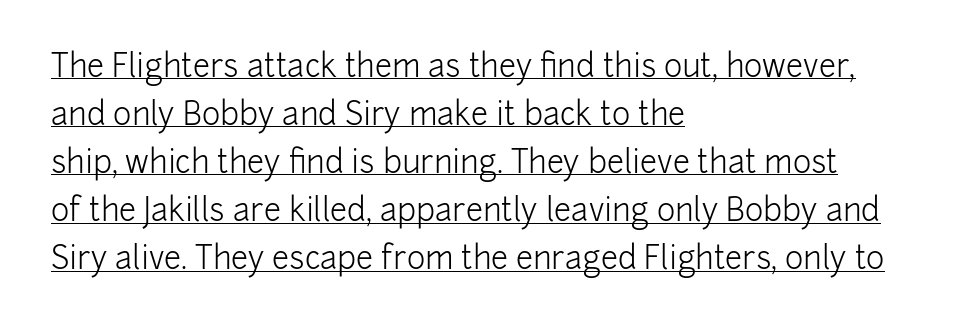
Q: Is the text bold? A: No.
Q: Is the text italic (slanted)? A: No, it is upright.
Q: Is the typeface a serif or a sans-serif typeface? A: Sans-serif.
Q: Is the text underlined? A: Yes.
Q: How is the paragraph aligned? A: Left-aligned.
Q: Is the spacing between letters normal or unusually wide? A: Normal.
Q: Is the spacing between lines tight, normal or loose? A: Normal.
Q: Width (condensed, normal, or wide)? A: Normal.
Q: Stroke contrast? A: Low.
Q: x-height? A: Medium.
Q: Monospaced? A: No.
